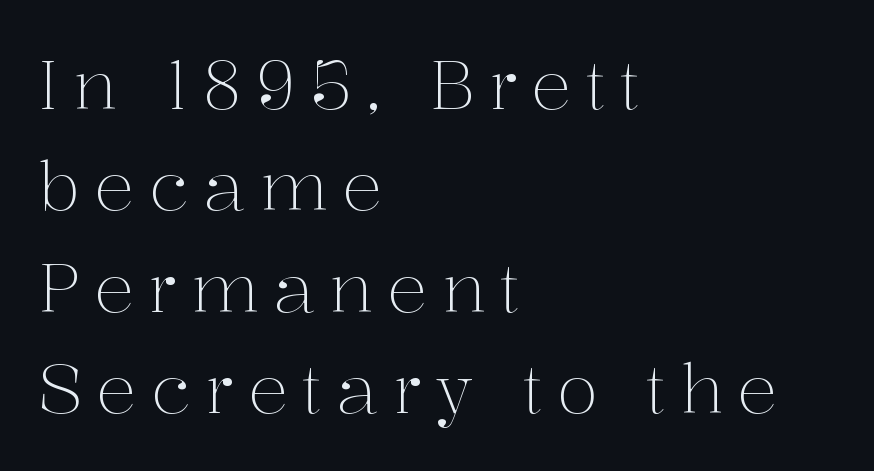
The image shows 68 px light serif type, upright; set left-aligned, normal line spacing (1.49x), unusually wide letter spacing (+0.2 em), not underlined; medium stroke contrast and a medium x-height.
